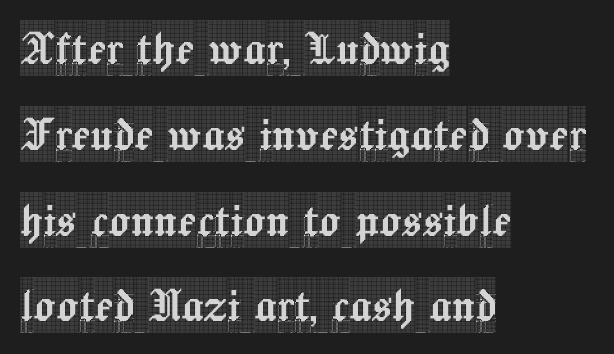
Q: Is the text italic (slanted)? A: No, it is upright.
Q: Is the typeface a serif or a sans-serif typeface? A: Serif.
Q: Is the text underlined? A: No.
Q: How is the paragraph aligned? A: Left-aligned.
Q: Is the spacing between letters normal or unusually wide? A: Normal.
Q: Is the spacing between lines tight, normal or loose? A: Normal.
Q: Width (condensed, normal, or wide)? A: Condensed.
Q: x-height? A: Large.
Q: Monospaced? A: No.
